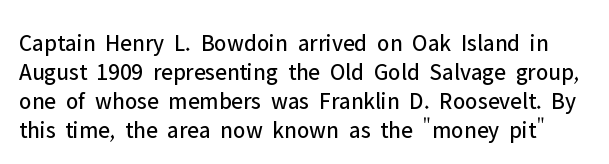
Weight: in the light-to-regular range. Compared with typical body copy, the letter spacing here is the same. Check the space under the baseline: it is left empty. In terms of posture, this sample is upright.
